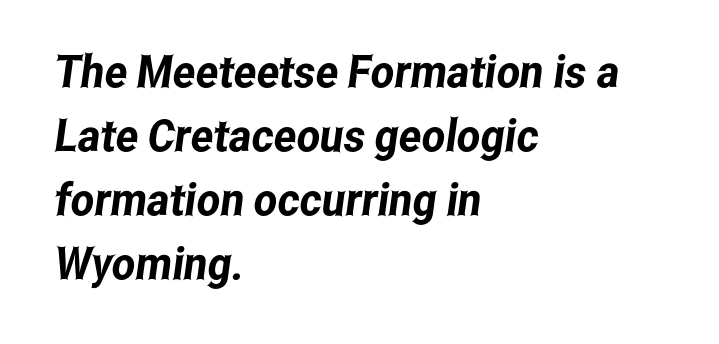
The image shows 45 px condensed sans-serif type; set left-aligned, normal line spacing (1.42x), normal letter spacing, not underlined; low stroke contrast and a medium x-height.
